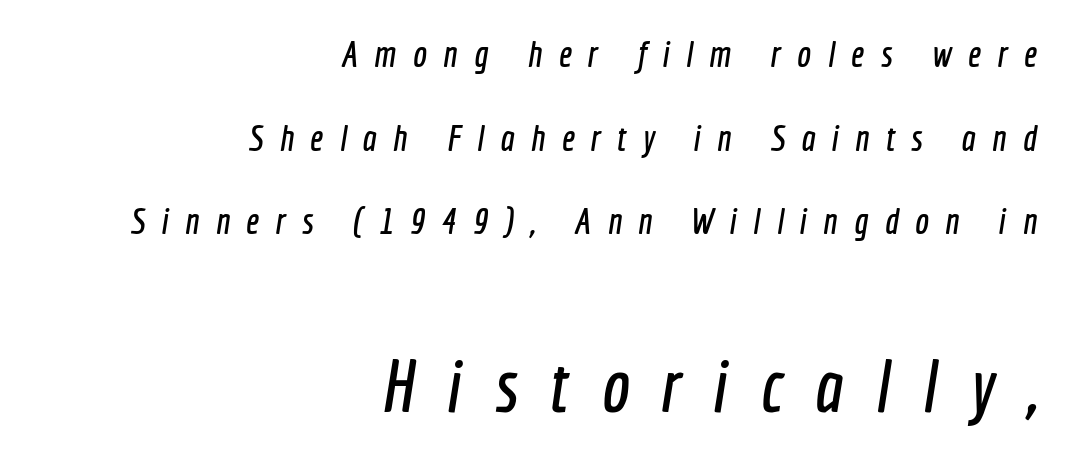
A typesetter would call this leading open, well beyond the default. The rag falls on the left side of this text block. These lines are rendered in a variable-pitch font. Does the type have serifs? No, each stem ends abruptly. You could only call the tracking loose — the letters float apart. The glyphs are unaccompanied by any horizontal stroke below them.
